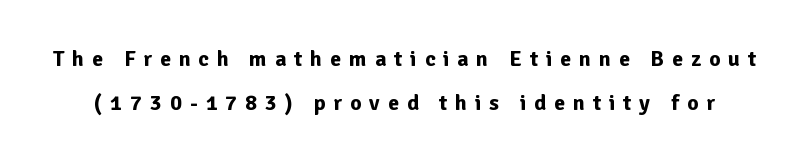
{"italic": "no", "bold": "yes", "underline": "no", "line_spacing": "loose", "line_spacing_ratio": 1.98, "letter_spacing": "wide", "letter_spacing_em": 0.36, "glyph_px": 22}
